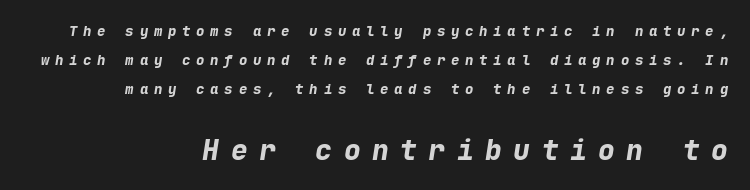
The image shows 28 px bold type, italic (leaning right), monospaced; set right-aligned, loose line spacing (2.08x), unusually wide letter spacing (+0.41 em), not underlined; the second (bottom) block is 2.0x larger; low stroke contrast and a medium x-height.
